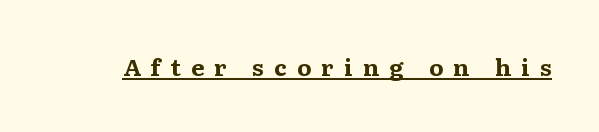
Q: Is the text bold? A: Yes.
Q: Is the text italic (slanted)? A: No, it is upright.
Q: Is the text underlined? A: Yes.
Q: Is the spacing between letters normal or unusually wide? A: Unusually wide.
